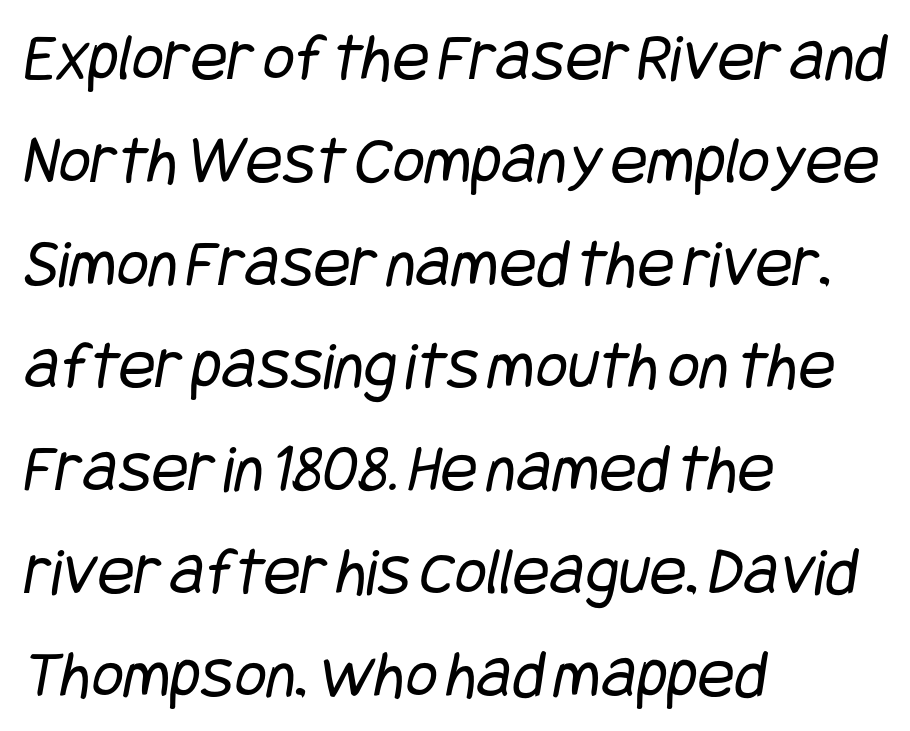
{"serif": "no", "bold": "no", "weight": "regular", "width": "condensed", "stroke_contrast": "low", "x_height": "large", "underline": "no", "align": "left", "line_spacing": "normal", "line_spacing_ratio": 1.49, "letter_spacing": "normal", "letter_spacing_em": 0.0, "glyph_px": 69}
